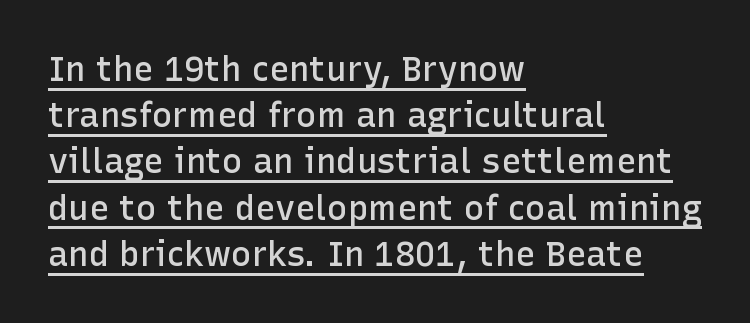
The image shows 34 px semibold sans-serif type, upright; set left-aligned, normal line spacing (1.36x), normal letter spacing, underlined; low stroke contrast and a medium x-height.
